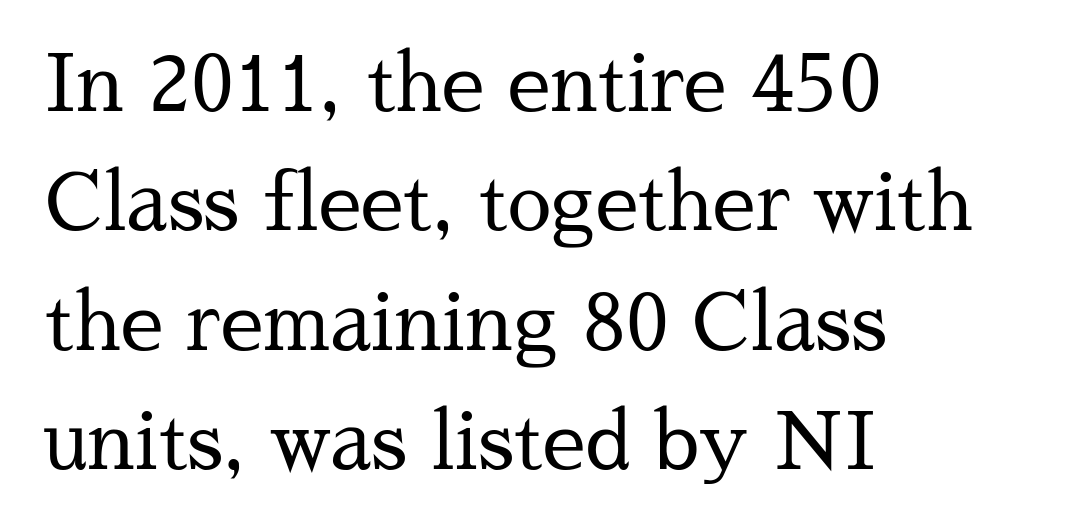
Q: Is the text bold? A: No.
Q: Is the text italic (slanted)? A: No, it is upright.
Q: Is the typeface a serif or a sans-serif typeface? A: Serif.
Q: Is the text underlined? A: No.
Q: How is the paragraph aligned? A: Left-aligned.
Q: Is the spacing between letters normal or unusually wide? A: Normal.
Q: Is the spacing between lines tight, normal or loose? A: Normal.
Q: Width (condensed, normal, or wide)? A: Normal.
Q: Stroke contrast? A: Medium.
Q: x-height? A: Medium.
Q: Monospaced? A: No.
